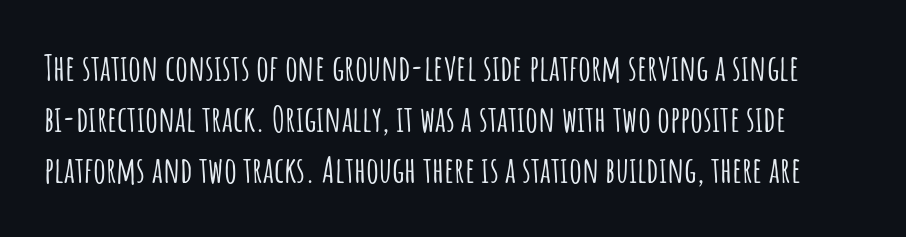
Q: Is the text italic (slanted)? A: No, it is upright.
Q: Is the typeface a serif or a sans-serif typeface? A: Sans-serif.
Q: Is the text underlined? A: No.
Q: Is the spacing between letters normal or unusually wide? A: Normal.
Q: Is the spacing between lines tight, normal or loose? A: Normal.
Q: Width (condensed, normal, or wide)? A: Condensed.
Q: Stroke contrast? A: Low.
Q: x-height? A: Large.
Q: Monospaced? A: No.
